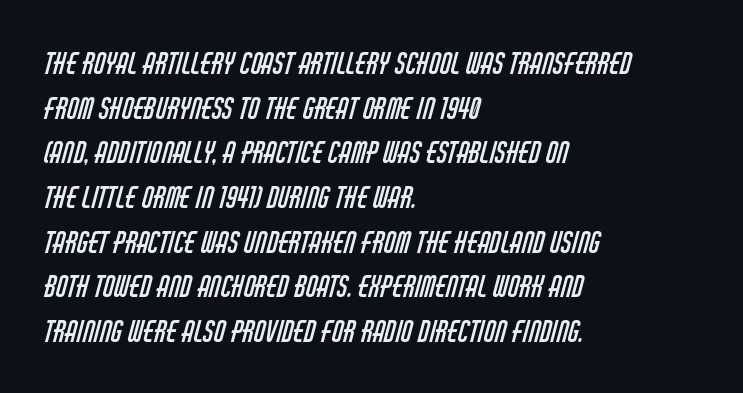
{"serif": "no", "bold": "no", "weight": "regular", "width": "condensed", "stroke_contrast": "low", "x_height": "large", "monospaced": "no", "underline": "no", "align": "left", "line_spacing": "normal", "line_spacing_ratio": 1.54, "letter_spacing": "normal", "letter_spacing_em": 0.0, "glyph_px": 29}
